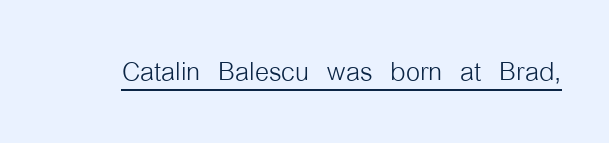
The passage shown is typed in a proportional face where columns would drift. The lettering stays uniformly vertical, giving the passage a roman look. Decoration check: the copy is underlined. The cut favours lightness, reaching ordinary text weight at its darkest.
